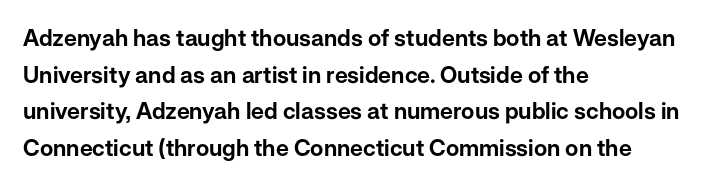
The image shows 23 px text type, upright; set left-aligned, normal line spacing (1.59x), normal letter spacing, not underlined.
